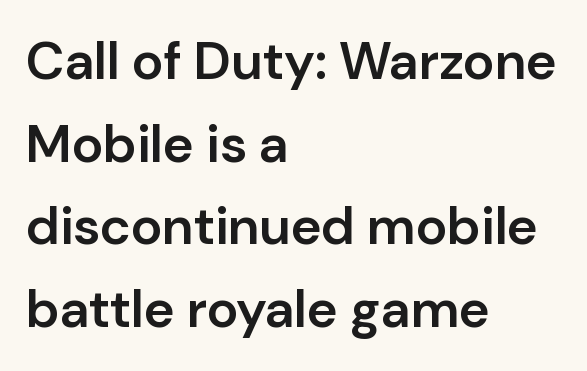
Q: Is the text bold? A: Semi-bold.
Q: Is the text italic (slanted)? A: No, it is upright.
Q: Is the typeface a serif or a sans-serif typeface? A: Sans-serif.
Q: Is the text underlined? A: No.
Q: How is the paragraph aligned? A: Left-aligned.
Q: Is the spacing between letters normal or unusually wide? A: Normal.
Q: Is the spacing between lines tight, normal or loose? A: Normal.
Q: Width (condensed, normal, or wide)? A: Normal.
Q: Stroke contrast? A: Low.
Q: x-height? A: Medium.
Q: Monospaced? A: No.
